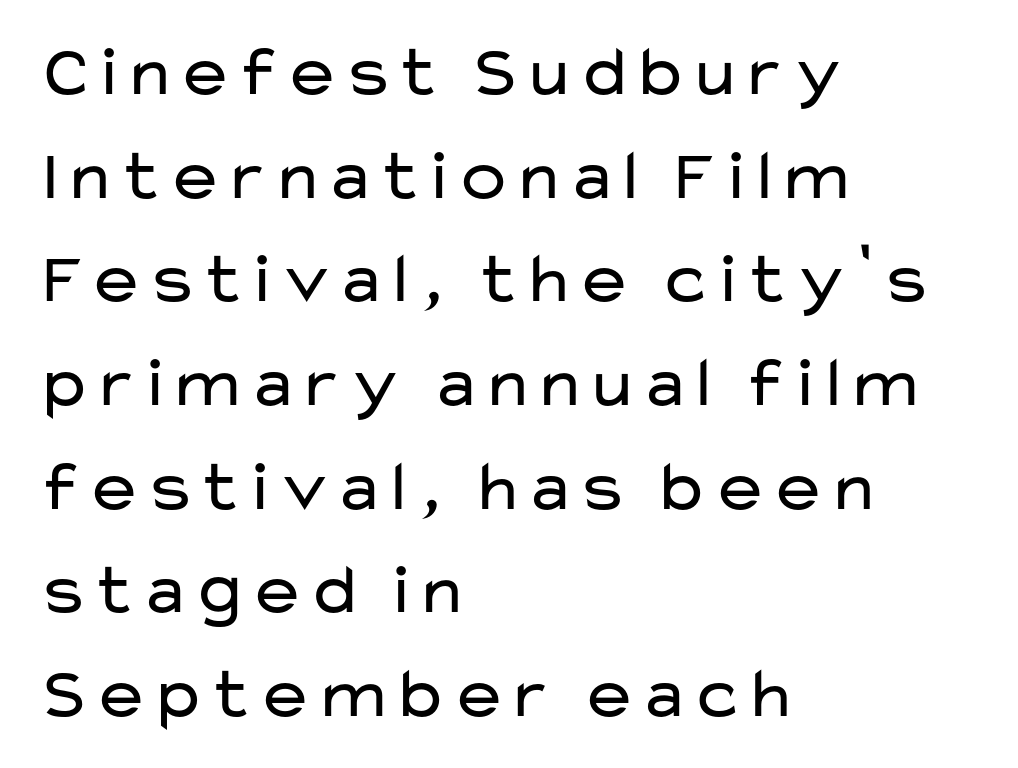
The image shows 72 px regular-weight, wide sans-serif type, upright; set left-aligned, normal line spacing (1.44x), normal letter spacing, not underlined; low stroke contrast and a medium x-height.
